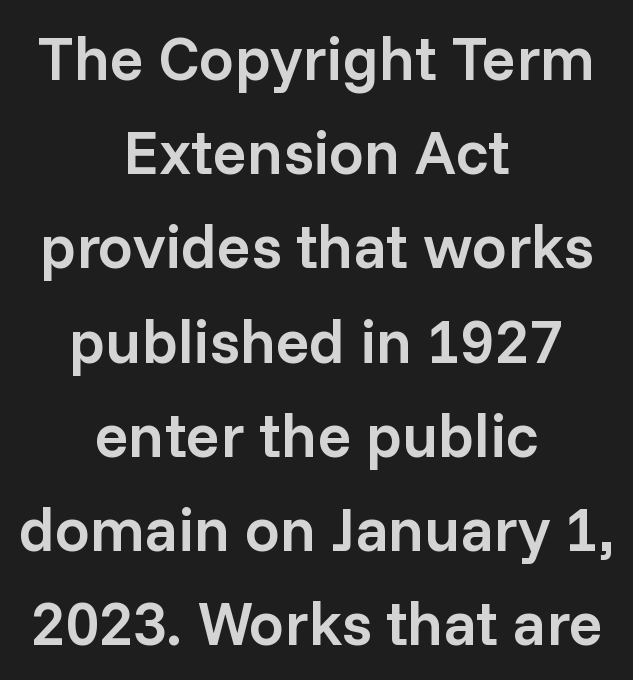
Q: Is the text bold? A: Semi-bold.
Q: Is the text italic (slanted)? A: No, it is upright.
Q: Is the typeface a serif or a sans-serif typeface? A: Sans-serif.
Q: Is the text underlined? A: No.
Q: How is the paragraph aligned? A: Centered.
Q: Is the spacing between letters normal or unusually wide? A: Normal.
Q: Is the spacing between lines tight, normal or loose? A: Normal.
Q: Width (condensed, normal, or wide)? A: Normal.
Q: Stroke contrast? A: Low.
Q: x-height? A: Medium.
Q: Monospaced? A: No.
